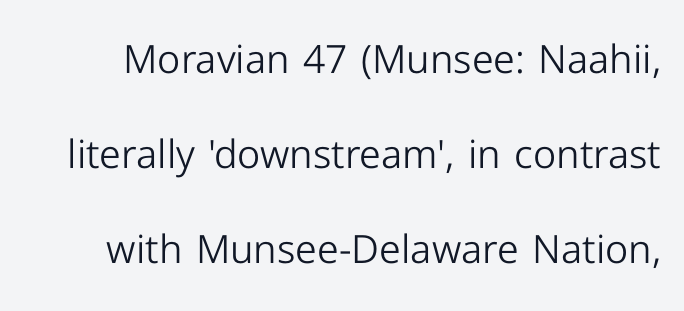
{"serif": "no", "italic": "no", "bold": "no", "weight": "light", "width": "normal", "stroke_contrast": "low", "x_height": "medium", "monospaced": "no", "underline": "no", "line_spacing": "loose", "line_spacing_ratio": 2.44, "letter_spacing": "normal", "letter_spacing_em": 0.0, "glyph_px": 39}
